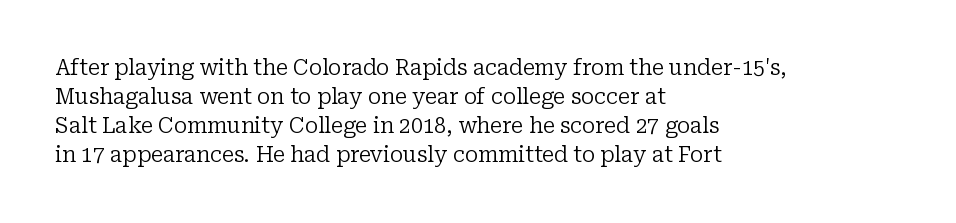
Letters rest on an invisible, unmarked baseline. Heaviness? Minimal to ordinary, like unemphasized prose. The rendering anchors every line to the left-hand side. The line-height multiplier appears to be the usual default.
